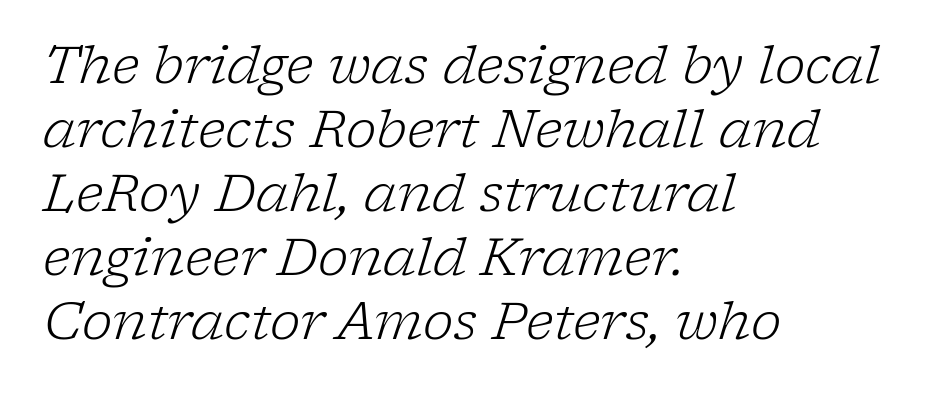
{"serif": "yes", "italic": "yes", "lean": "right", "slant_degrees": 17, "bold": "no", "weight": "light", "width": "normal", "stroke_contrast": "low", "x_height": "medium", "monospaced": "no", "underline": "no", "align": "left", "line_spacing_ratio": 1.23, "letter_spacing": "normal", "letter_spacing_em": 0.0, "glyph_px": 52}
